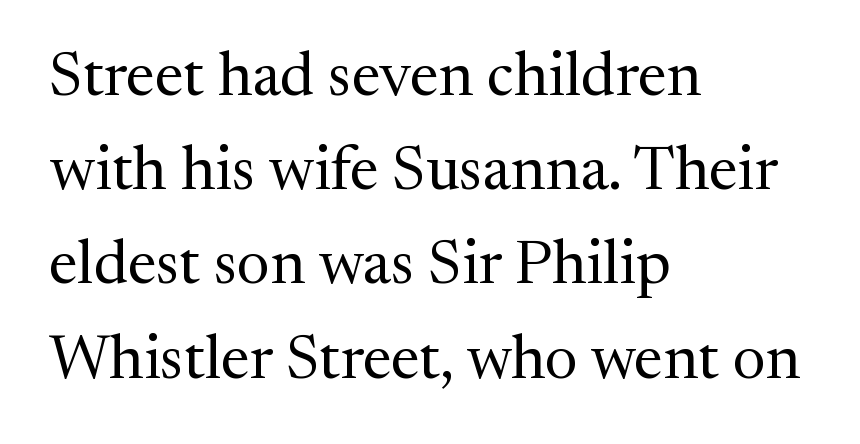
Q: Is the text bold? A: No.
Q: Is the text italic (slanted)? A: No, it is upright.
Q: Is the typeface a serif or a sans-serif typeface? A: Serif.
Q: Is the text underlined? A: No.
Q: How is the paragraph aligned? A: Left-aligned.
Q: Is the spacing between letters normal or unusually wide? A: Normal.
Q: Is the spacing between lines tight, normal or loose? A: Normal.
Q: Width (condensed, normal, or wide)? A: Normal.
Q: Stroke contrast? A: Medium.
Q: x-height? A: Medium.
Q: Monospaced? A: No.
